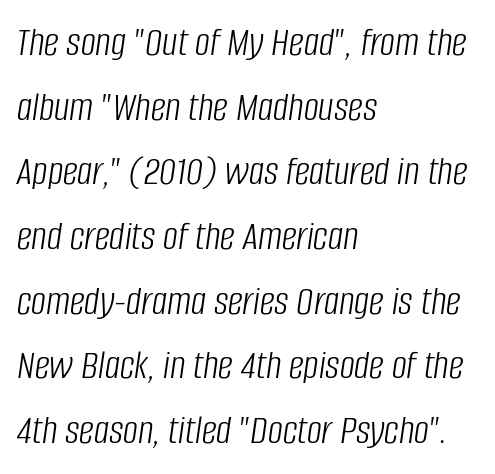
One glance says typical: line gaps are just what's usual. Slanted lettering throughout. This rendering uses left alignment, leaving the right contour irregular. Compared with a typical body face, this is equally light or lighter still. The letterforms sit shoulder to shoulder at normal distance. Looks like regular typesetting: each glyph gets only the width it needs.
